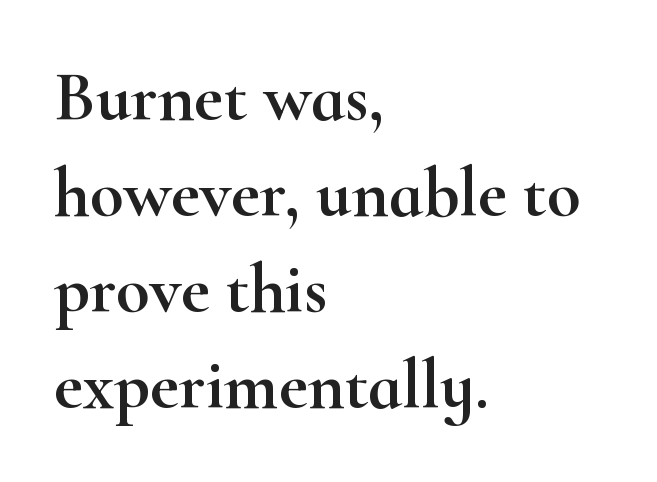
The image shows 70 px wide serif type, upright; set left-aligned, normal line spacing (1.37x), normal letter spacing, not underlined; high stroke contrast and a small x-height.
